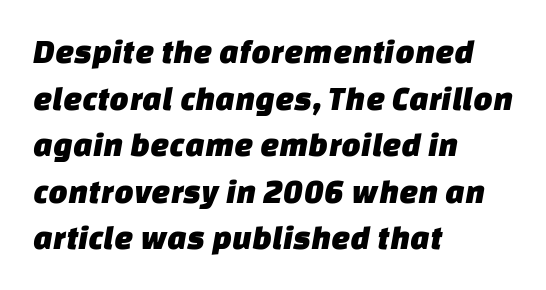
{"serif": "no", "width": "normal", "stroke_contrast": "low", "x_height": "large", "monospaced": "no", "underline": "no", "align": "left", "line_spacing": "normal", "line_spacing_ratio": 1.37, "letter_spacing": "normal", "letter_spacing_em": 0.0, "glyph_px": 34}
